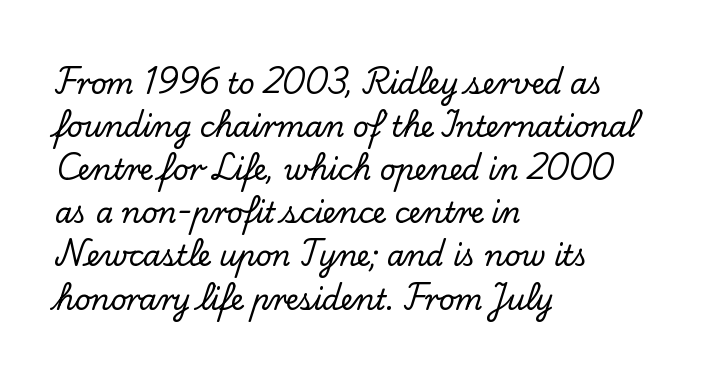
{"serif": "yes", "width": "normal", "stroke_contrast": "low", "x_height": "small", "monospaced": "no", "underline": "no", "align": "left", "line_spacing": "normal", "line_spacing_ratio": 1.54, "letter_spacing": "normal", "letter_spacing_em": 0.0, "glyph_px": 28}
